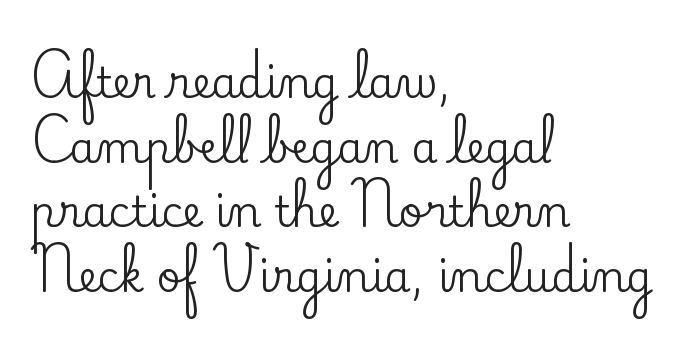
Q: Is the text italic (slanted)? A: No, it is upright.
Q: Is the typeface a serif or a sans-serif typeface? A: Serif.
Q: Is the text underlined? A: No.
Q: How is the paragraph aligned? A: Left-aligned.
Q: Is the spacing between letters normal or unusually wide? A: Normal.
Q: Is the spacing between lines tight, normal or loose? A: Normal.
Q: Width (condensed, normal, or wide)? A: Normal.
Q: Stroke contrast? A: Low.
Q: x-height? A: Small.
Q: Monospaced? A: No.
